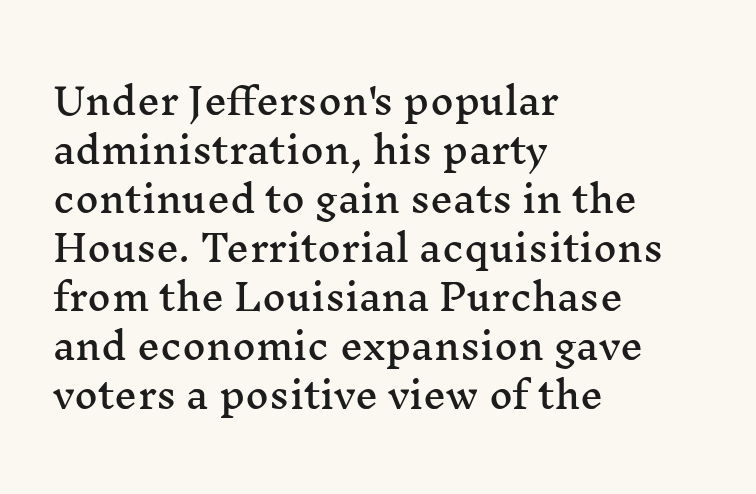
Check where the strokes stop: tiny serifs finish them off. Alignment: flush left. Tracking value appears to be zero — textbook default spacing. Is this a fixed-width face? No — the glyphs have proportional, varying widths. Baseline-to-baseline distance is the conventional proportion of letter height.
